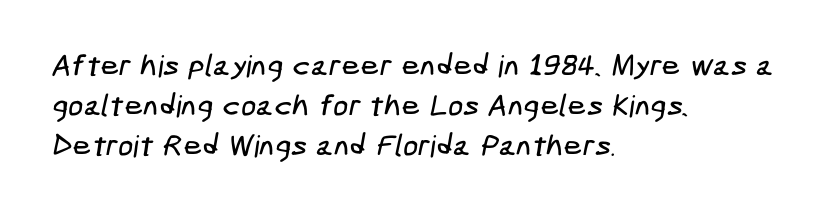
The image shows 30 px condensed sans-serif type; set left-aligned, normal line spacing (1.34x), normal letter spacing, not underlined; low stroke contrast and a medium x-height.
